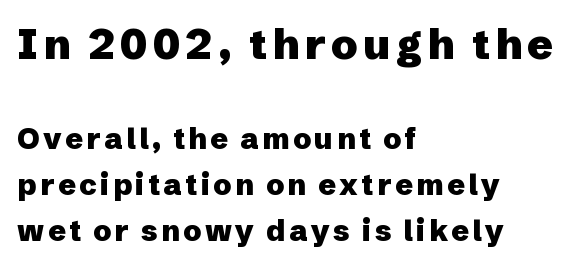
Q: Is the text bold? A: Yes.
Q: Is the text italic (slanted)? A: No, it is upright.
Q: Is the typeface a serif or a sans-serif typeface? A: Sans-serif.
Q: Is the text underlined? A: No.
Q: How is the paragraph aligned? A: Left-aligned.
Q: Is the spacing between lines tight, normal or loose? A: Normal.
Q: Which block of text is set in a larger size, the first (top) or the second (bottom)? A: The first (top) one.
Q: Width (condensed, normal, or wide)? A: Normal.
Q: Stroke contrast? A: Low.
Q: x-height? A: Medium.
Q: Monospaced? A: No.
